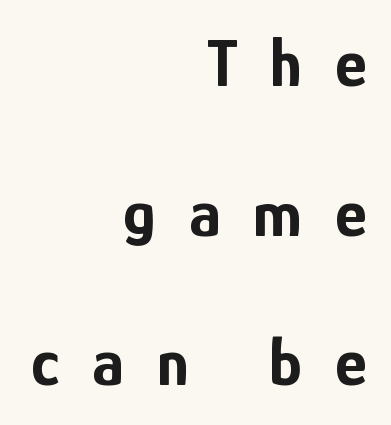
{"serif": "no", "italic": "no", "bold": "yes", "weight": "bold", "width": "condensed", "stroke_contrast": "low", "x_height": "medium", "monospaced": "no", "underline": "no", "align": "right", "line_spacing": "loose", "line_spacing_ratio": 2.2, "letter_spacing": "wide", "letter_spacing_em": 0.48, "glyph_px": 68}
